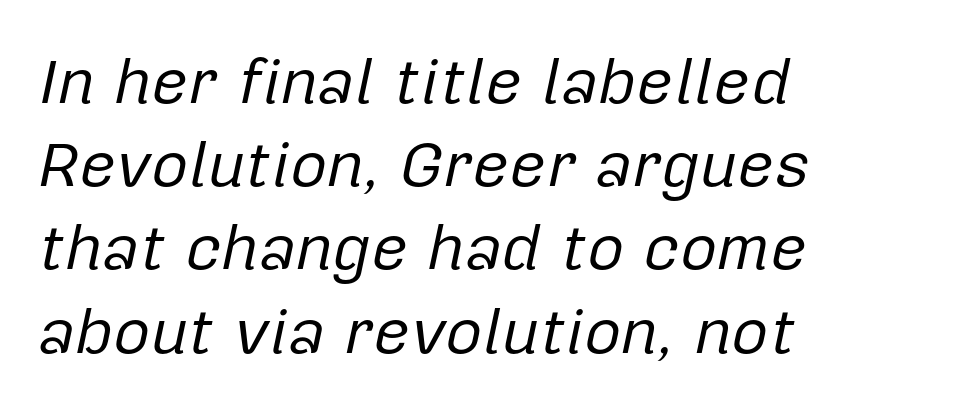
The letterforms sit at book weight or below. Layout note: lines flush left. Honestly, there is no underline to notice here at all. A typesetter would call this zero additional tracking. Line spacing here is normal. These lines are rendered in a variable-pitch font.
